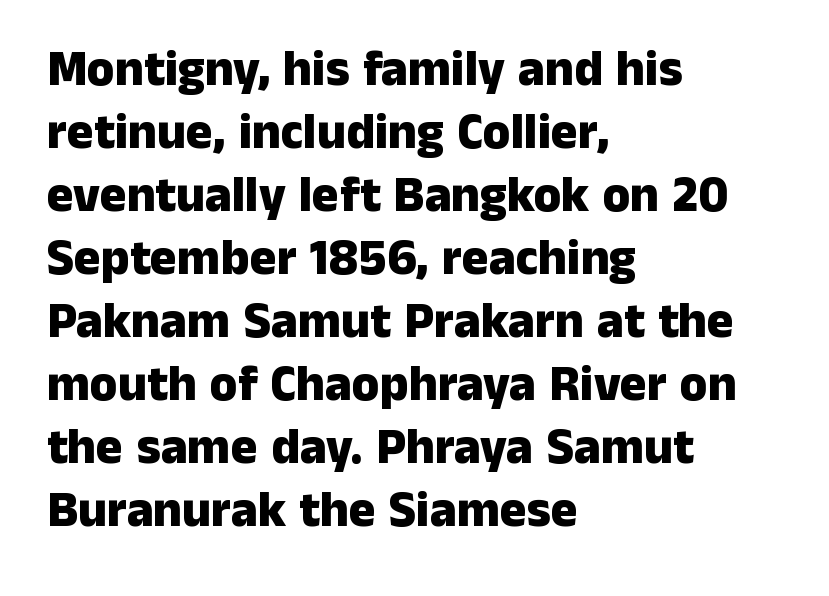
Q: Is the text bold? A: Yes.
Q: Is the text italic (slanted)? A: No, it is upright.
Q: Is the typeface a serif or a sans-serif typeface? A: Sans-serif.
Q: Is the text underlined? A: No.
Q: How is the paragraph aligned? A: Left-aligned.
Q: Is the spacing between letters normal or unusually wide? A: Normal.
Q: Is the spacing between lines tight, normal or loose? A: Normal.
Q: Width (condensed, normal, or wide)? A: Normal.
Q: Stroke contrast? A: Low.
Q: x-height? A: Medium.
Q: Monospaced? A: No.
